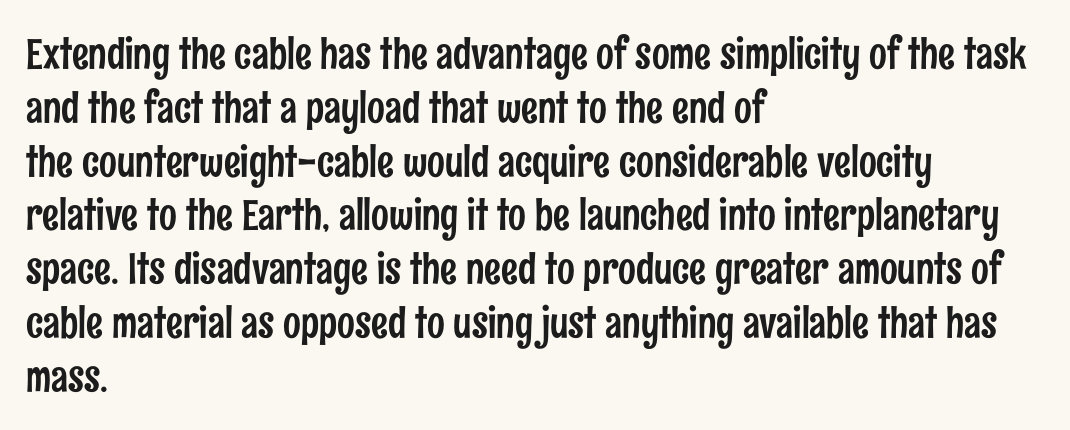
The image shows 42 px condensed sans-serif type, upright; set left-aligned, normal line spacing (1.28x), normal letter spacing, not underlined; low stroke contrast and a medium x-height.
